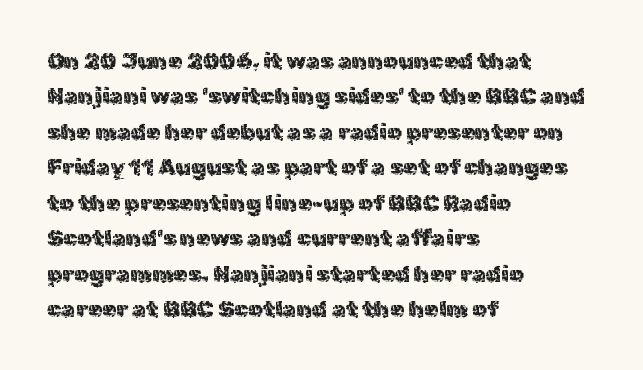
Q: Is the text bold? A: No.
Q: Is the text italic (slanted)? A: No, it is upright.
Q: Is the text underlined? A: No.
Q: How is the paragraph aligned? A: Left-aligned.
Q: Is the spacing between letters normal or unusually wide? A: Normal.
Q: Is the spacing between lines tight, normal or loose? A: Normal.
